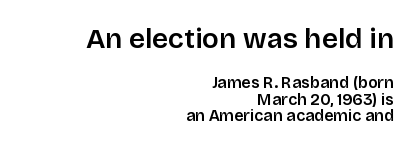
{"serif": "no", "italic": "no", "bold": "semi", "weight": "semibold", "width": "normal", "stroke_contrast": "low", "x_height": "large", "monospaced": "no", "underline": "no", "align": "right", "line_spacing": "tight", "line_spacing_ratio": 1.05, "letter_spacing": "normal", "letter_spacing_em": 0.0, "larger_block": "first", "size_ratio": 1.75, "glyph_px": 28}
